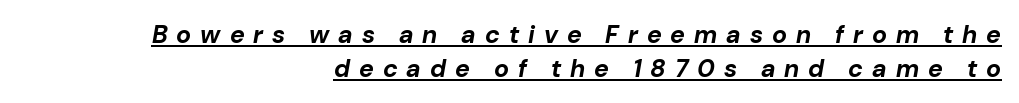
The image shows 25 px bold type, italic (leaning right); set right-aligned, normal line spacing (1.36x), unusually wide letter spacing (+0.36 em), underlined.
